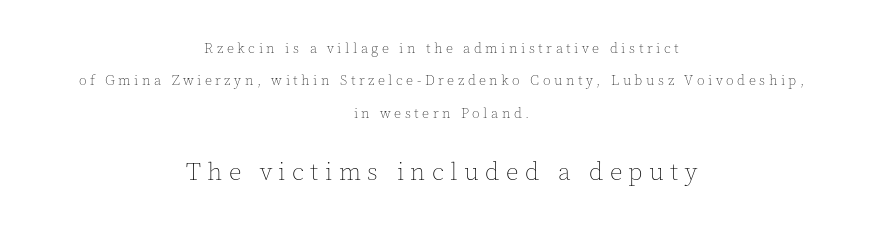
Think standard paragraph weight, or any step lighter than that. Leading: increased. This rendering uses center alignment, leaving both contours irregular but symmetric. The lower block of text is set noticeably larger than the block above it.
